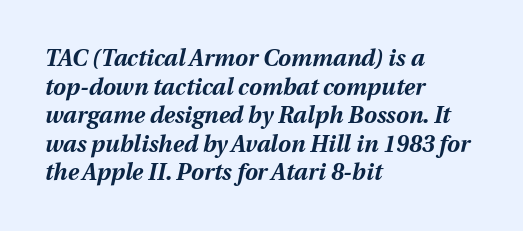
Is the block centered? No — it sits flush against the left margin. The area under the type is left untouched. Emphasis by weight is at full strength: bold. Would a proofreader flag this as italicized? Yes. The letters sit at their default tracking, neither squeezed nor spread.
